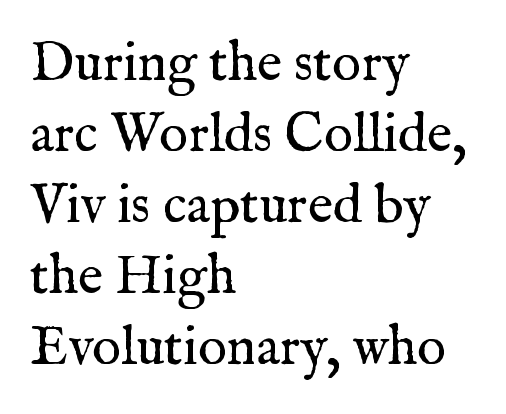
Spacing between characters is what you'd get straight out of the box. Descender tails drop into unmarked territory. Each letter keeps its own natural width here, so spacing adapts to shape. The block of text has a typical density, with ordinary space between rows. The paragraph shown leans on its left margin.
